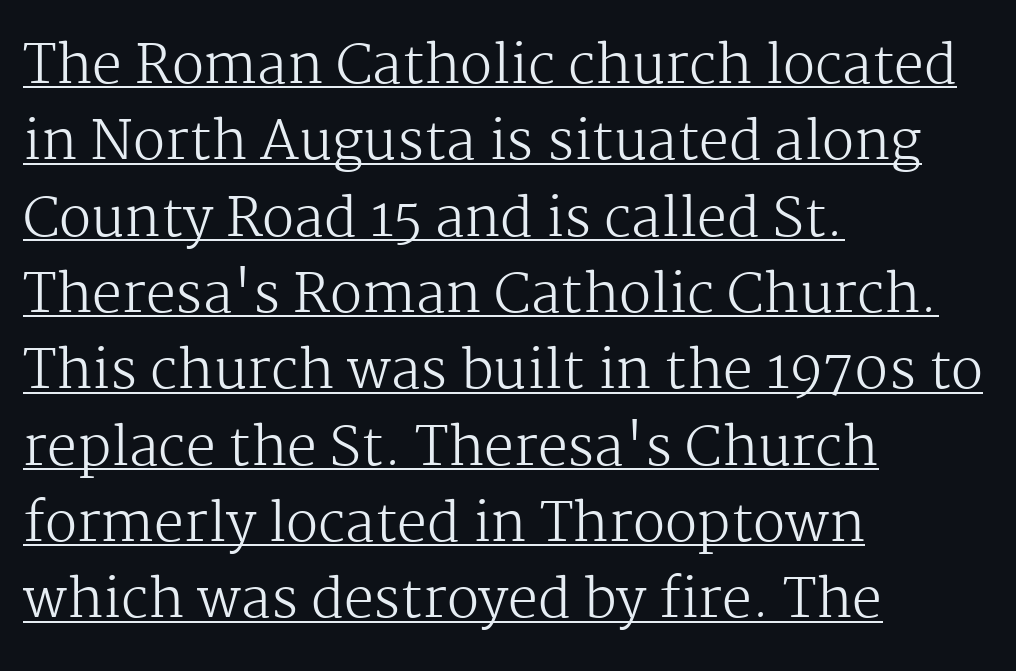
The image shows 53 px regular-weight serif type, upright; set left-aligned, normal line spacing (1.44x), normal letter spacing, underlined; medium stroke contrast and a medium x-height.
